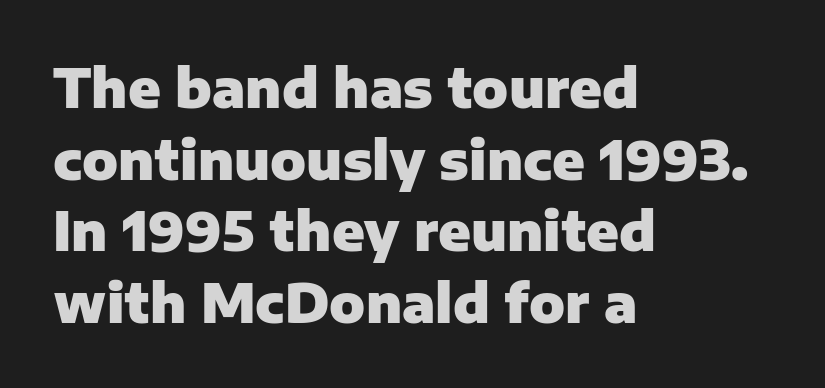
{"serif": "no", "italic": "no", "bold": "yes", "weight": "heavy", "width": "normal", "stroke_contrast": "low", "x_height": "medium", "monospaced": "no", "underline": "no", "align": "left", "line_spacing": "normal", "line_spacing_ratio": 1.35, "letter_spacing": "normal", "letter_spacing_em": 0.0, "glyph_px": 53}
